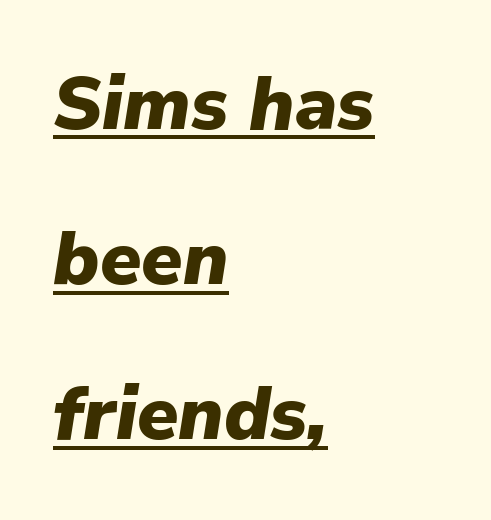
The letterforms sit shoulder to shoulder at normal distance. All the whitespace from short lines collects on the right. A typographer would call this underscored text. Would a proofreader flag this as italicized? Yes.
